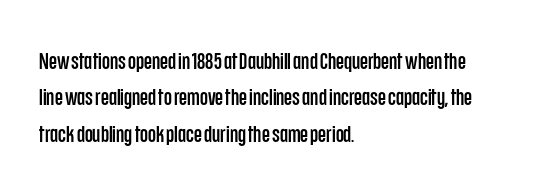
Q: Is the text italic (slanted)? A: No, it is upright.
Q: Is the text underlined? A: No.
Q: How is the paragraph aligned? A: Left-aligned.
Q: Is the spacing between letters normal or unusually wide? A: Normal.
Q: Is the spacing between lines tight, normal or loose? A: Normal.
